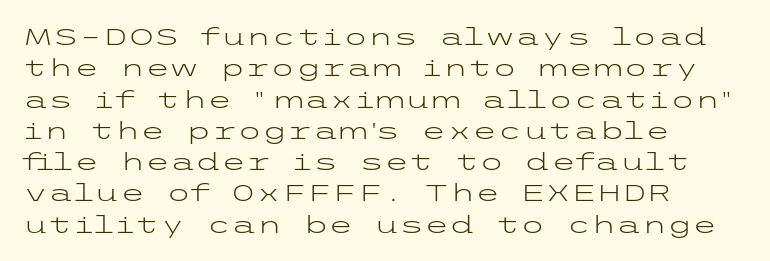
Q: Is the text bold? A: No.
Q: Is the text italic (slanted)? A: No, it is upright.
Q: Is the text underlined? A: No.
Q: How is the paragraph aligned? A: Left-aligned.
Q: Is the spacing between letters normal or unusually wide? A: Normal.
Q: Is the spacing between lines tight, normal or loose? A: Normal.
